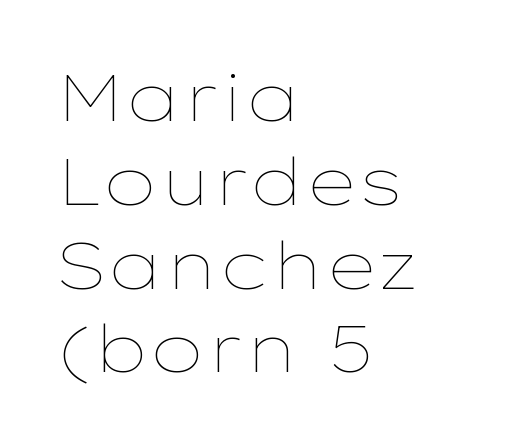
{"italic": "no", "bold": "no", "weight": "thin", "width": "wide", "stroke_contrast": "low", "x_height": "medium", "monospaced": "no", "underline": "no", "align": "left", "line_spacing": "normal", "line_spacing_ratio": 1.27, "letter_spacing": "normal", "letter_spacing_em": 0.0, "glyph_px": 66}
